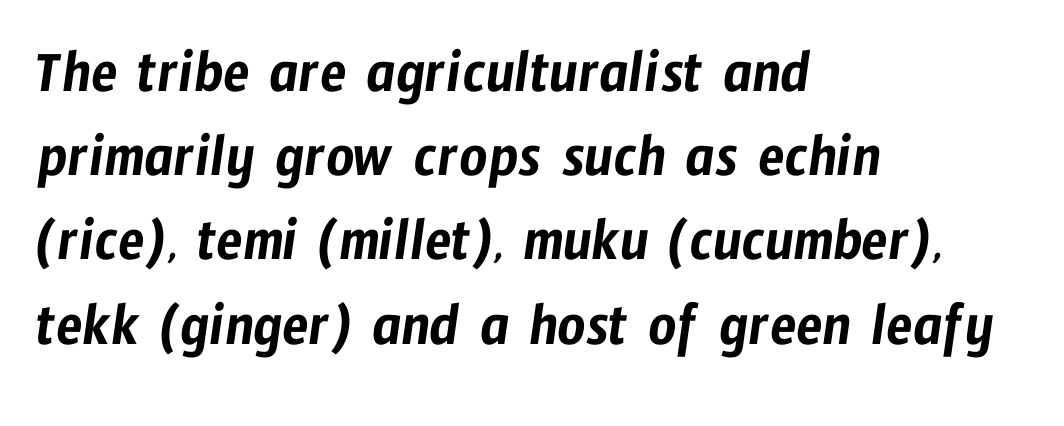
{"serif": "no", "width": "condensed", "stroke_contrast": "low", "x_height": "medium", "monospaced": "no", "underline": "no", "align": "left", "line_spacing": "normal", "line_spacing_ratio": 1.38, "letter_spacing": "normal", "letter_spacing_em": 0.0, "glyph_px": 61}
